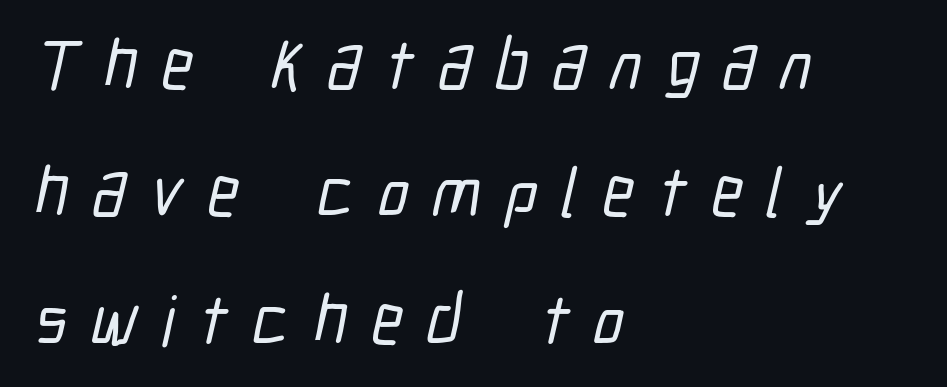
Decoration check: the copy has no underline. Caption: multi-line text, flush left, ragged right. The rendering shows plain stroke endings on the letterforms — a sans-serif design. A typesetter would call this proportional, since set widths differ per character. Caption: expanded tracking, letters set apart.
